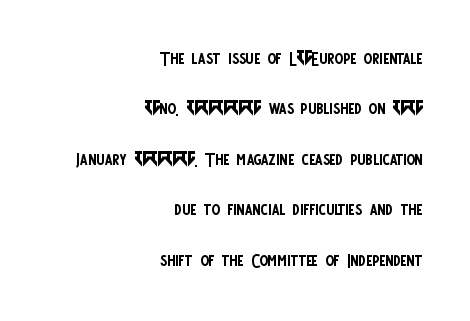
{"italic": "no", "bold": "no", "underline": "no", "align": "right", "line_spacing": "loose", "line_spacing_ratio": 2.02, "letter_spacing": "normal", "letter_spacing_em": 0.0, "glyph_px": 25}
